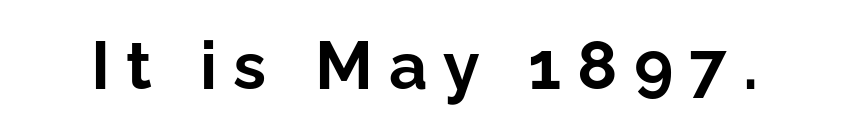
{"serif": "no", "italic": "no", "bold": "yes", "weight": "bold", "width": "normal", "stroke_contrast": "low", "x_height": "medium", "monospaced": "no", "underline": "no", "letter_spacing": "wide", "letter_spacing_em": 0.24, "glyph_px": 67}
